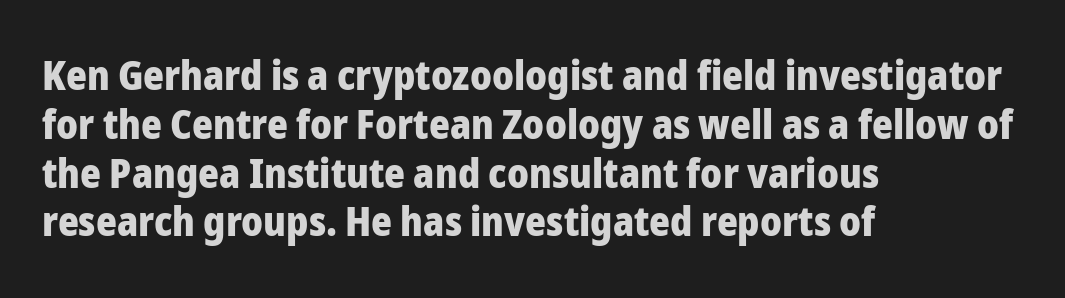
The image shows 40 px heavy sans-serif type, upright; set left-aligned, line spacing 1.22x, normal letter spacing, not underlined; low stroke contrast and a medium x-height.
